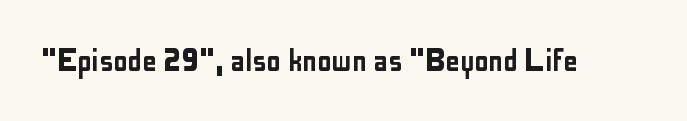
Q: Is the text italic (slanted)? A: No, it is upright.
Q: Is the typeface a serif or a sans-serif typeface? A: Sans-serif.
Q: Is the text underlined? A: No.
Q: Is the spacing between letters normal or unusually wide? A: Normal.
Q: Width (condensed, normal, or wide)? A: Condensed.
Q: Stroke contrast? A: Low.
Q: x-height? A: Medium.
Q: Monospaced? A: No.
